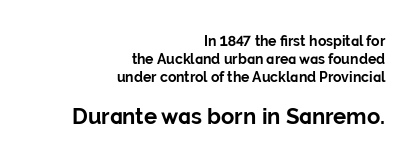
Q: Is the text bold? A: Yes.
Q: Is the text italic (slanted)? A: No, it is upright.
Q: Is the text underlined? A: No.
Q: How is the paragraph aligned? A: Right-aligned.
Q: Is the spacing between letters normal or unusually wide? A: Normal.
Q: Is the spacing between lines tight, normal or loose? A: Normal.
Q: Which block of text is set in a larger size, the first (top) or the second (bottom)? A: The second (bottom) one.
